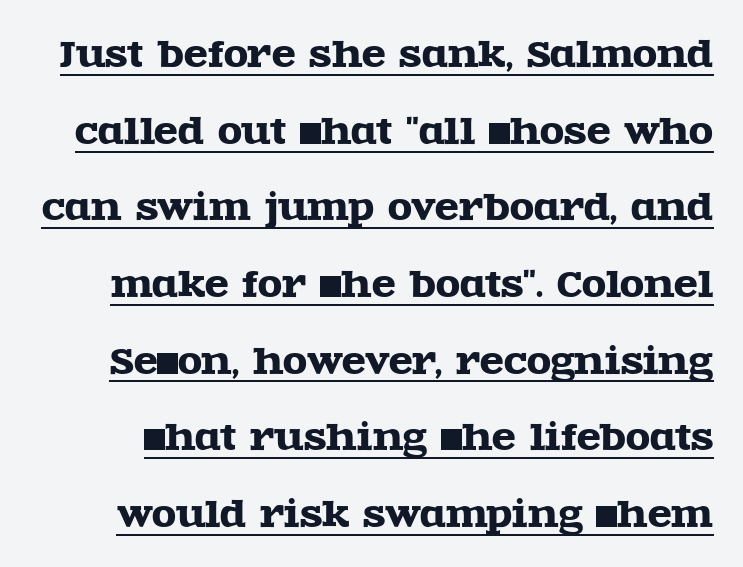
The rendering uses natural spacing where letterforms have individual widths. The specimen includes a rule beneath the text block's lines. Designer's note — italics off, roman on. You could call the tracking neutral — neither tight nor loose. You could fit nearly another row in the gap between these rows.
